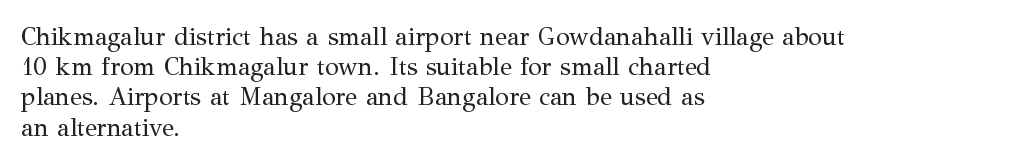
The image shows 25 px text type, upright; set left-aligned, line spacing 1.21x, normal letter spacing, not underlined.
